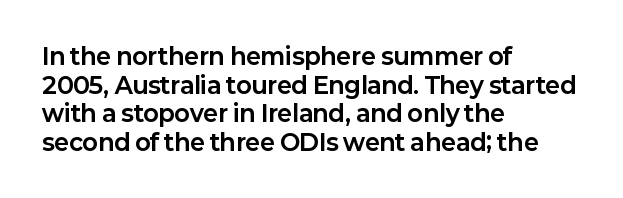
Every character sits straight up, as roman type does. Stroke thickness is high; the sample reads as a true bold. Inter-character spacing is left at the font's built-in metrics. Casual observation: everything's shoved over to the left. The specimen omits any rule beneath the text block's lines.
